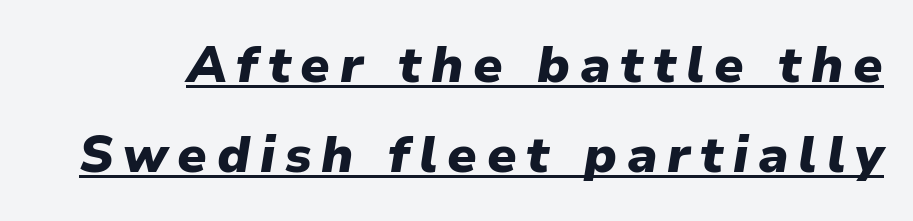
The image shows 51 px heavy type, italic (leaning right); set line spacing 1.77x, underlined; low stroke contrast and a medium x-height.
